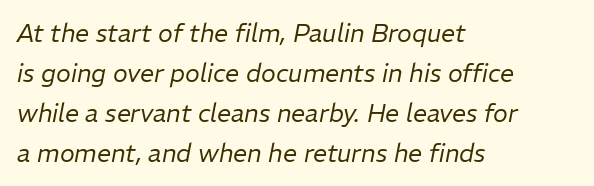
The image shows 25 px text type, italic (leaning right); set left-aligned, normal line spacing (1.6x), normal letter spacing, not underlined.
